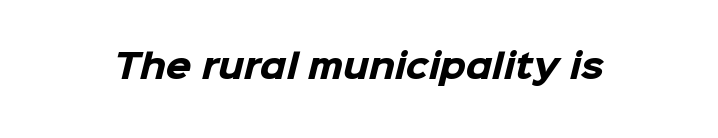
Q: Is the text bold? A: Yes.
Q: Is the typeface a serif or a sans-serif typeface? A: Sans-serif.
Q: Is the text underlined? A: No.
Q: Is the spacing between letters normal or unusually wide? A: Normal.
Q: Width (condensed, normal, or wide)? A: Normal.
Q: Stroke contrast? A: Low.
Q: x-height? A: Medium.
Q: Monospaced? A: No.
